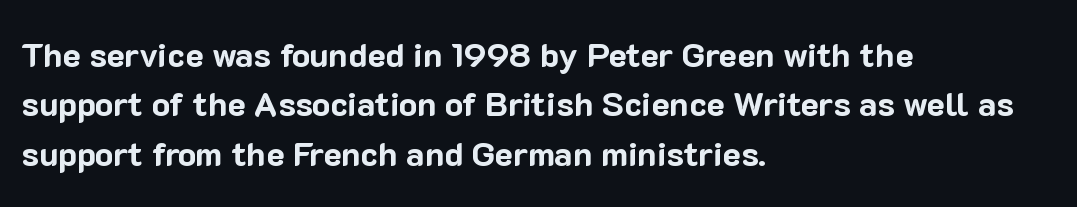
The image shows 34 px bold sans-serif type, upright; set left-aligned, normal line spacing (1.45x), normal letter spacing, not underlined; low stroke contrast and a medium x-height.
